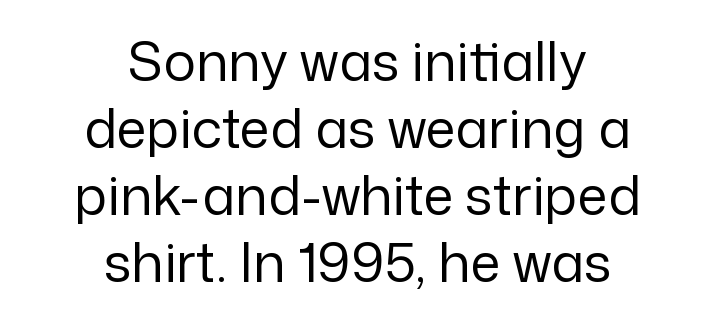
The image shows 54 px regular-weight sans-serif type, upright; set centered, line spacing 1.24x, normal letter spacing, not underlined; low stroke contrast and a medium x-height.
